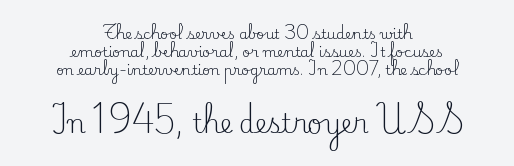
{"italic": "no", "bold": "no", "underline": "no", "align": "center", "line_spacing": "normal", "line_spacing_ratio": 1.29, "letter_spacing": "normal", "letter_spacing_em": 0.0, "larger_block": "second", "size_ratio": 1.86, "glyph_px": 26}
